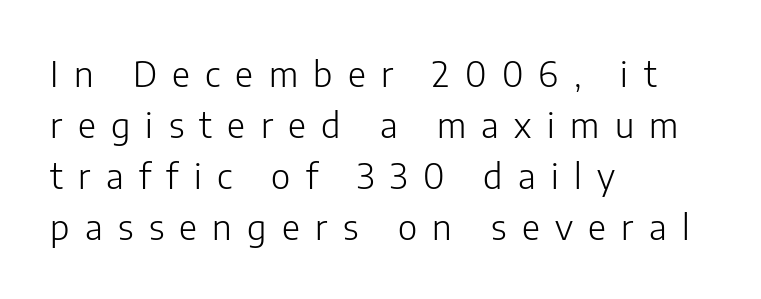
The image shows 35 px light sans-serif type, upright; set left-aligned, normal line spacing (1.46x), unusually wide letter spacing (+0.44 em), not underlined; low stroke contrast and a medium x-height.
